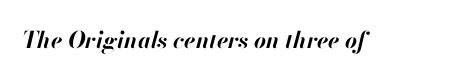
{"italic": "yes", "lean": "right", "slant_degrees": 13, "bold": "yes", "underline": "no", "letter_spacing": "normal", "letter_spacing_em": 0.0, "glyph_px": 23}
